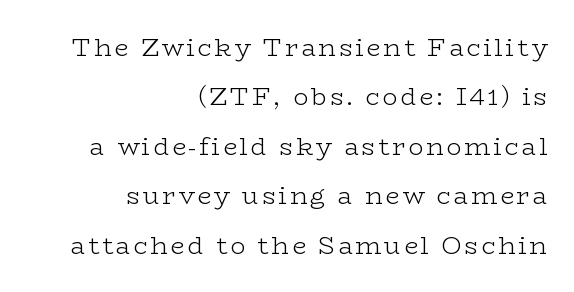
Q: Is the text bold? A: No.
Q: Is the text italic (slanted)? A: No, it is upright.
Q: Is the text underlined? A: No.
Q: How is the paragraph aligned? A: Right-aligned.
Q: Is the spacing between lines tight, normal or loose? A: Loose.
